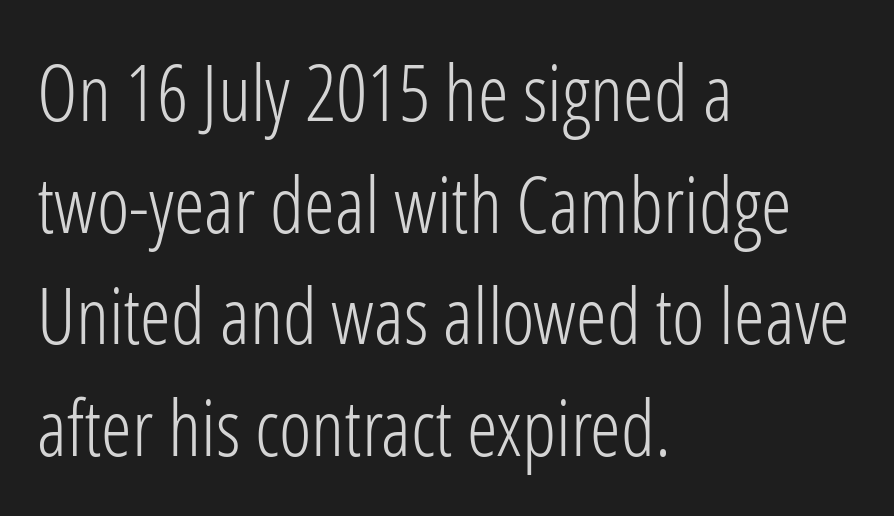
The image shows 78 px light, condensed sans-serif type, upright; set left-aligned, normal line spacing (1.43x), normal letter spacing, not underlined; low stroke contrast and a medium x-height.
